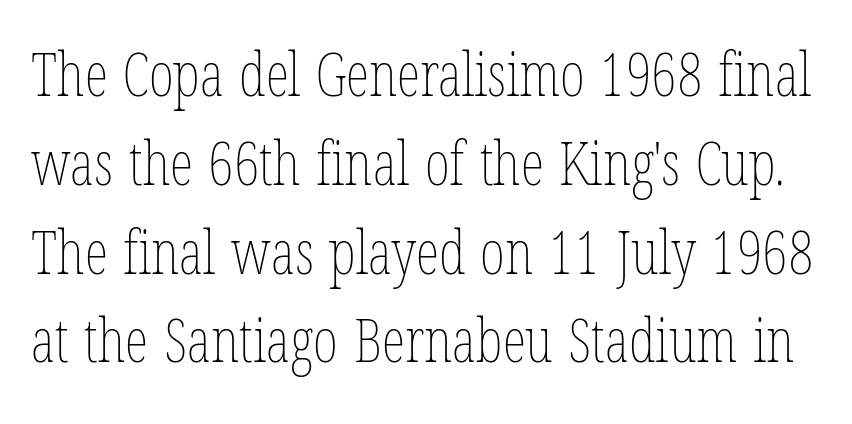
Leading: standard. Each word holds together tightly as a unit, with standard inter-letter gaps. The strokes are not fattened; the text isn't bold. The letters advance in unequal steps, a hallmark of proportional type. Rule under the text: the space is simply empty. The type sits square on the baseline with zero lean.
